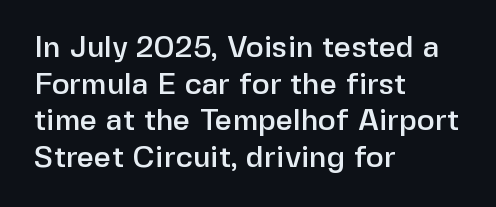
{"serif": "no", "italic": "no", "width": "normal", "stroke_contrast": "low", "x_height": "medium", "monospaced": "no", "underline": "no", "align": "left", "line_spacing_ratio": 1.22, "letter_spacing": "normal", "letter_spacing_em": 0.0, "glyph_px": 30}
